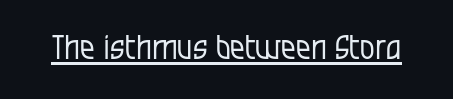
{"serif": "no", "italic": "no", "bold": "no", "weight": "regular", "width": "condensed", "stroke_contrast": "low", "x_height": "large", "monospaced": "no", "underline": "yes", "letter_spacing": "normal", "letter_spacing_em": 0.0, "glyph_px": 33}
